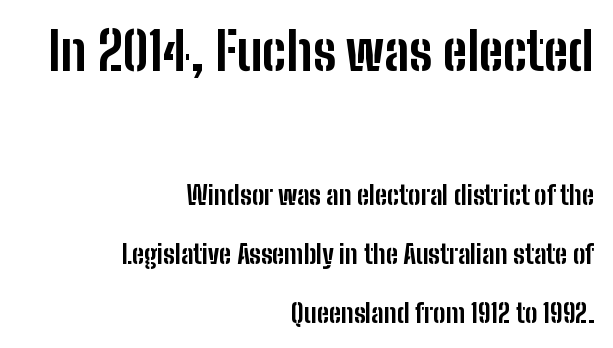
{"serif": "no", "italic": "no", "bold": "yes", "weight": "bold", "width": "condensed", "stroke_contrast": "low", "x_height": "medium", "monospaced": "no", "underline": "no", "align": "right", "line_spacing": "loose", "line_spacing_ratio": 2.27, "letter_spacing": "normal", "letter_spacing_em": 0.0, "larger_block": "first", "size_ratio": 2.0, "glyph_px": 52}
